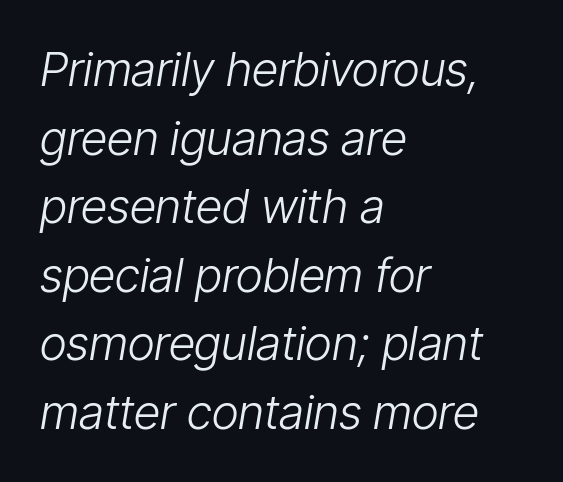
Proportional: the letters do not fall into vertical columns. Regular leading. Left-aligned paragraph, ragged on the right. Letters rest on an invisible, unmarked baseline.
